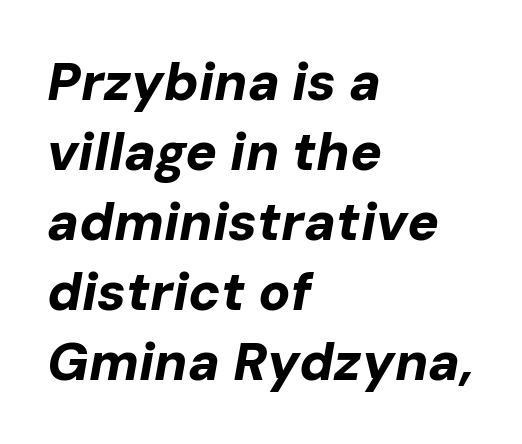
The image shows 53 px bold type, italic (leaning right); set left-aligned, normal line spacing (1.32x), normal letter spacing, not underlined; low stroke contrast and a medium x-height.
